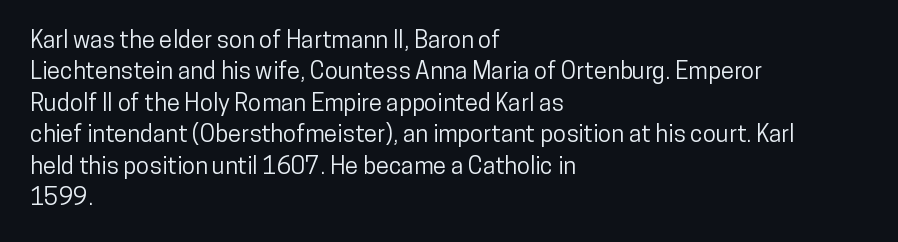
The image shows 24 px text type, upright; set left-aligned, normal line spacing (1.31x), normal letter spacing, not underlined.
